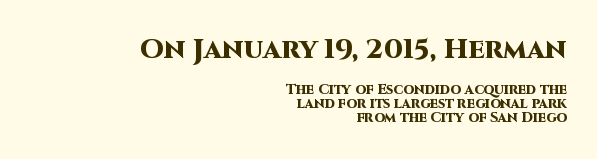
A typesetter would call this leading minimal, almost set solid. Every stem runs plumb, perpendicular to the baseline. The paragraph shown leans on its right margin. The strip under each line holds only bare page. If you squint, the top block still reads clearly — it's the larger of the two. Do the characters align in a grid? No, the font is proportional.
